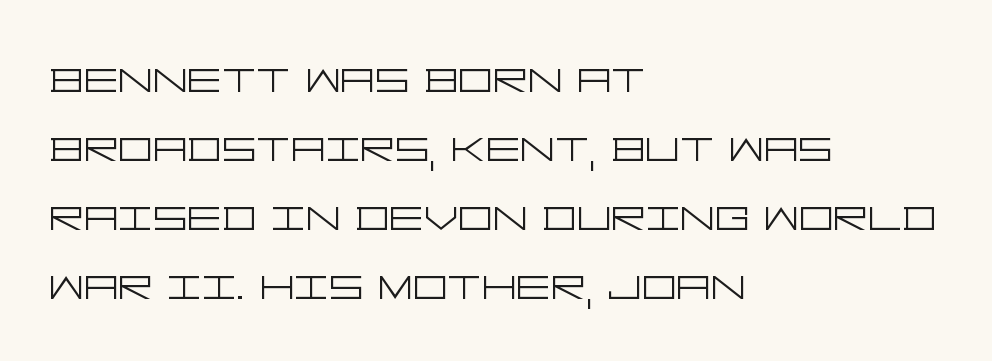
Unmarked baselines from the first word to the last. To sum up the face: it is a sans, with no serifs. Is this a heavy cut? Hardly; it is regular or lighter. In terms of leading, this rendering sits right in the middle.
